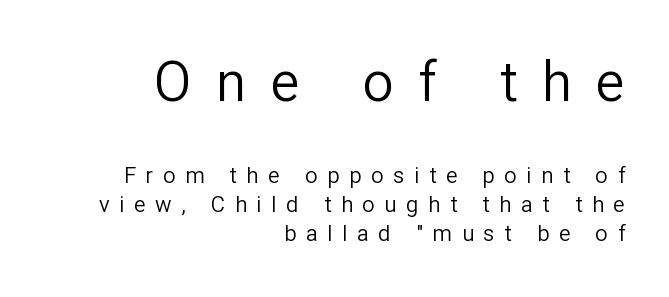
The image shows 55 px regular-weight sans-serif type, upright; set right-aligned, normal line spacing (1.31x), unusually wide letter spacing (+0.44 em), not underlined; the first (top) block is 2.5x larger; low stroke contrast and a medium x-height.
